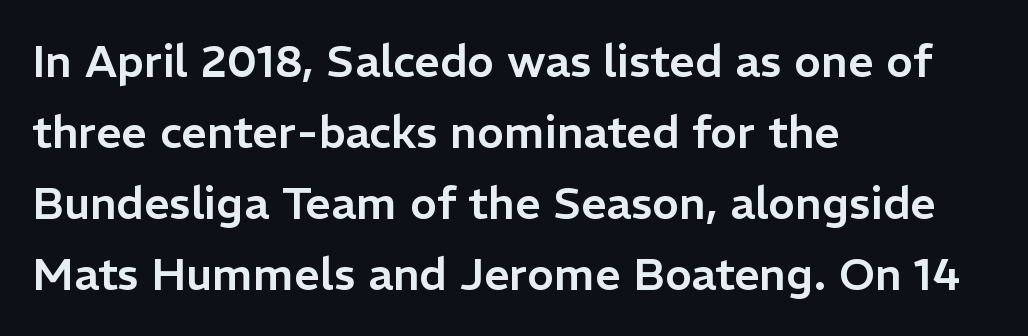
The rendering uses natural spacing where letterforms have individual widths. These lines keep a tight, regular rhythm from letter to letter. The designer left line spacing at the default. Italic: no, the glyphs are upright roman.
